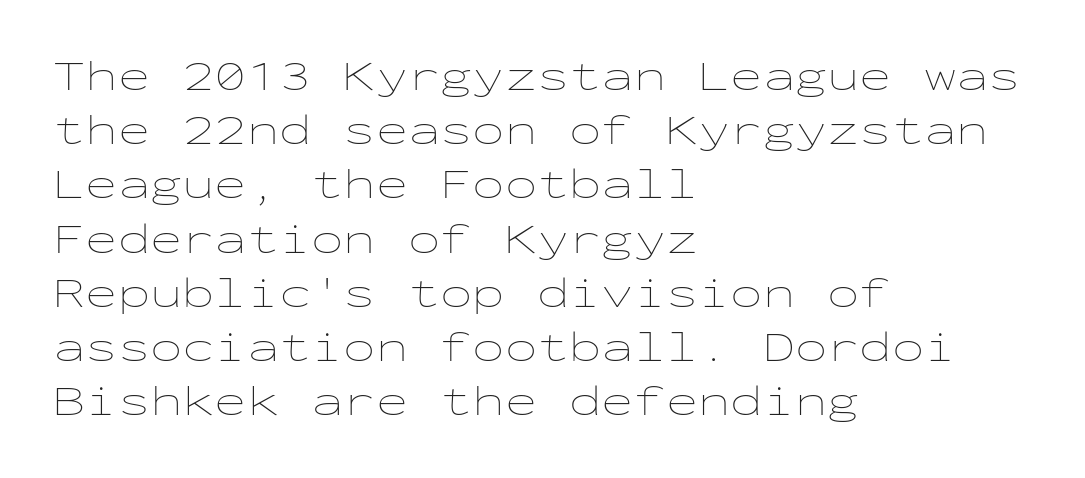
The image shows 43 px thin, wide type, upright, monospaced; set left-aligned, normal line spacing (1.26x), normal letter spacing, not underlined; low stroke contrast and a medium x-height.
